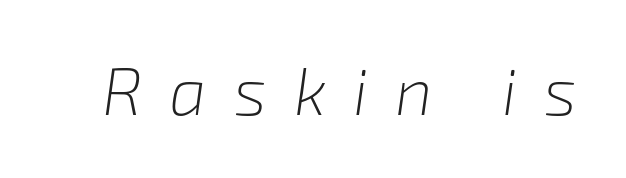
Loose tracking; the words dissolve into strings of separated letters. Looking at the ascenders, they clearly lean. Each stroke keeps to a modest, everyday thickness or less. Any mark beneath the type? The region is blank.
